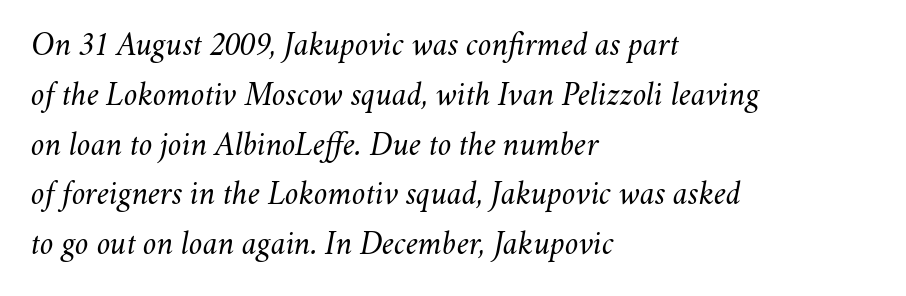
{"italic": "yes", "lean": "right", "slant_degrees": 11, "bold": "no", "weight": "regular", "width": "normal", "stroke_contrast": "medium", "x_height": "small", "monospaced": "no", "underline": "no", "align": "left", "line_spacing": "normal", "line_spacing_ratio": 1.51, "letter_spacing": "normal", "letter_spacing_em": 0.0, "glyph_px": 33}
